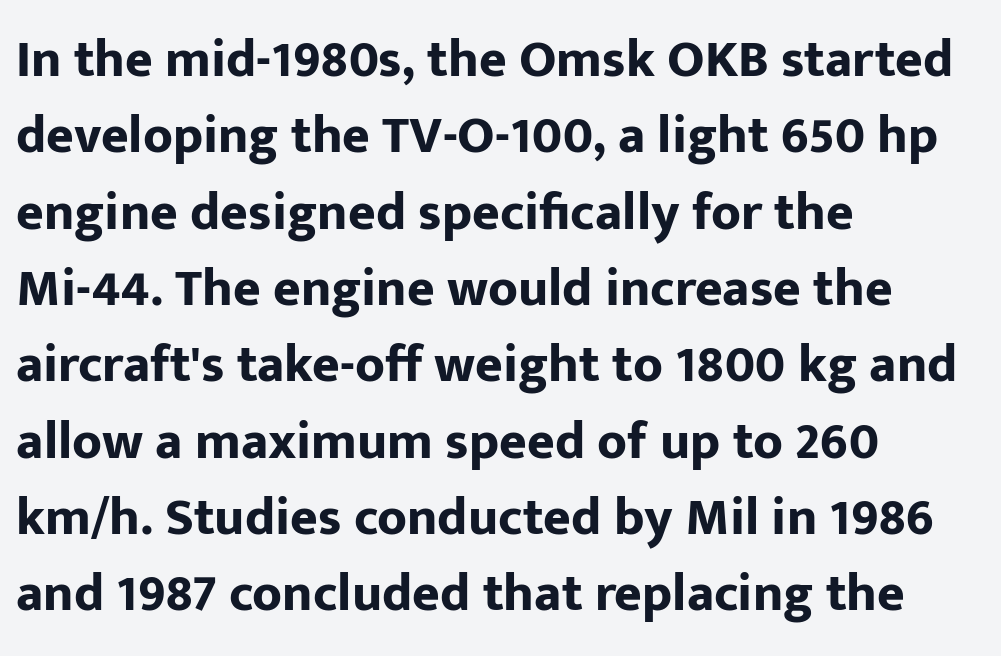
In terms of leading, this rendering sits right in the middle. Every character sits straight up, as roman type does. The font is running at its bold setting. The rendering uses natural spacing where letterforms have individual widths.
